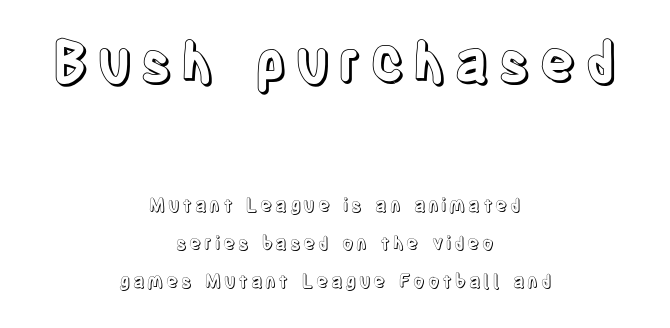
The passage shown stacks its lines with a broad gap. Which chunk is bigger? The first one — the top block dwarfs the bottom. Lines of text with bare space underneath. Varying glyph widths throughout — classic text-font behaviour. A roman cut, with each character standing at attention. The passage is arranged like a title page — every line centered.
